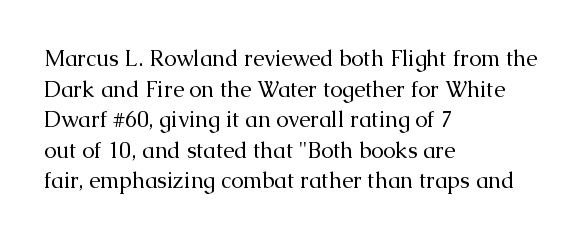
Q: Is the text bold? A: No.
Q: Is the text italic (slanted)? A: No, it is upright.
Q: Is the text underlined? A: No.
Q: How is the paragraph aligned? A: Left-aligned.
Q: Is the spacing between letters normal or unusually wide? A: Normal.
Q: Is the spacing between lines tight, normal or loose? A: Normal.
